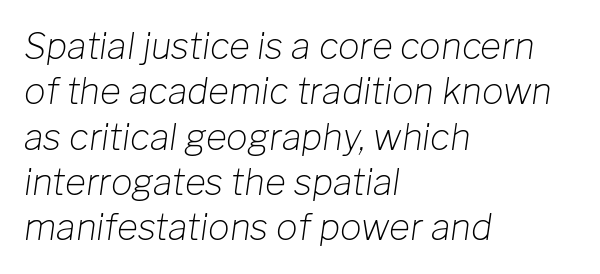
Q: Is the text bold? A: No.
Q: Is the text italic (slanted)? A: Yes, it leans right by about 8 degrees.
Q: Is the text underlined? A: No.
Q: How is the paragraph aligned? A: Left-aligned.
Q: Is the spacing between letters normal or unusually wide? A: Normal.
Q: Is the spacing between lines tight, normal or loose? A: Normal.
Q: Width (condensed, normal, or wide)? A: Normal.
Q: Stroke contrast? A: Low.
Q: x-height? A: Medium.
Q: Monospaced? A: No.
